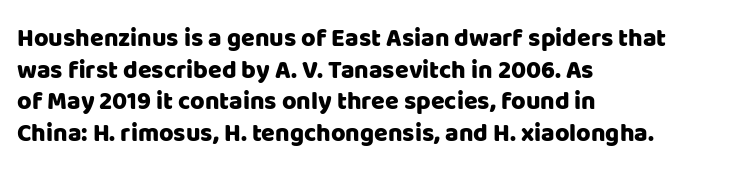
The rows are spaced the way most documents space them. No extra tracking has been applied to these lines. Which margin do the lines hug? The left one — the right edge is uneven. The gap between lines stays unmarked. If you drew a line through each stem, it would be perfectly vertical.
